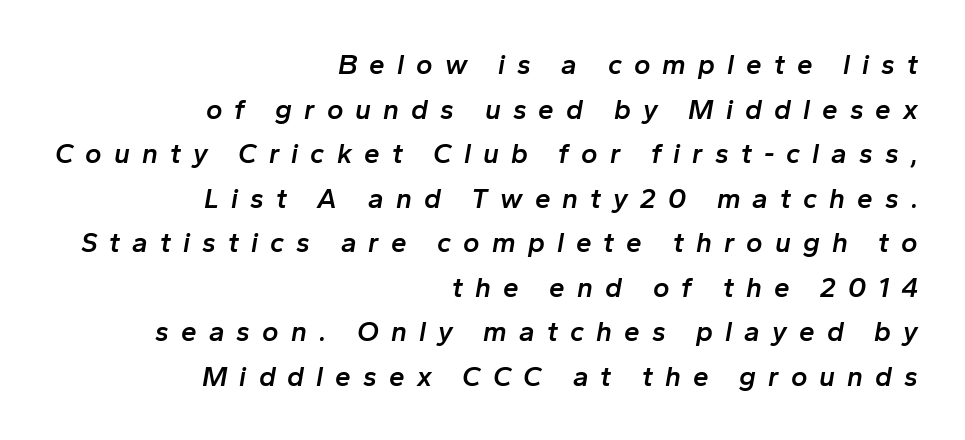
Observe the lean: these are italic letterforms. Spacing verdict: proportional, widths tailored to each character. In terms of weight, the rendering is demibold, just under bold. Type without underlining.
